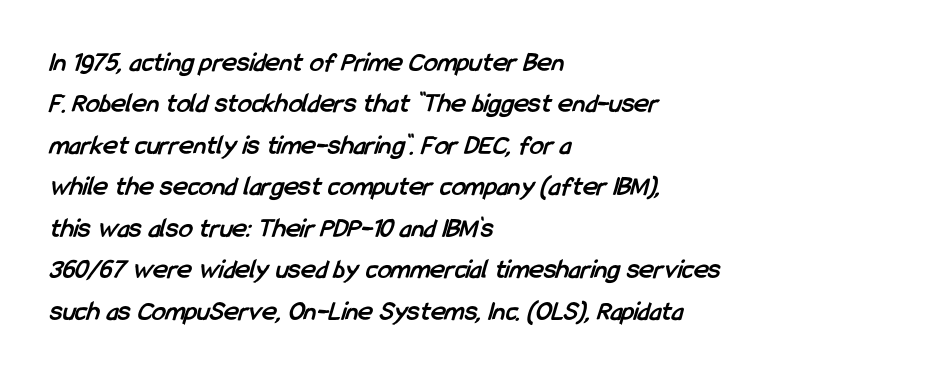
{"serif": "no", "bold": "yes", "weight": "semibold", "width": "condensed", "stroke_contrast": "low", "x_height": "medium", "monospaced": "no", "underline": "no", "align": "left", "line_spacing": "normal", "line_spacing_ratio": 1.48, "letter_spacing": "normal", "letter_spacing_em": 0.0, "glyph_px": 28}
